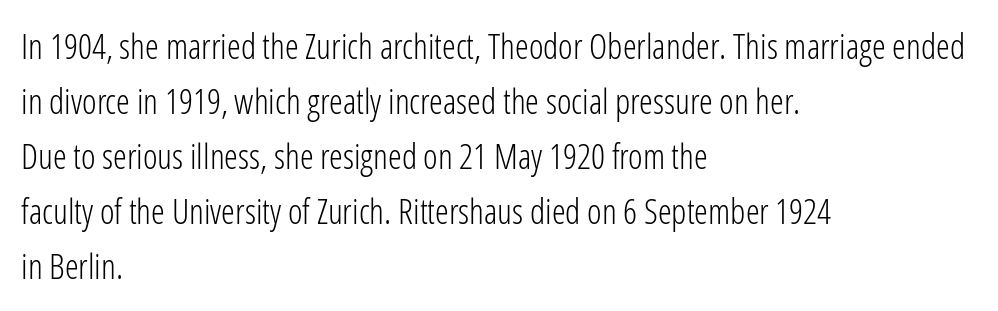
Look at the tracking — it's just the regular setting, nothing added. Short and long lines alike share a common starting point at left. Is the stroke heavy? The answer is a plain regular-or-lighter. Here the designer chose a conventional face with non-uniform glyph widths.
